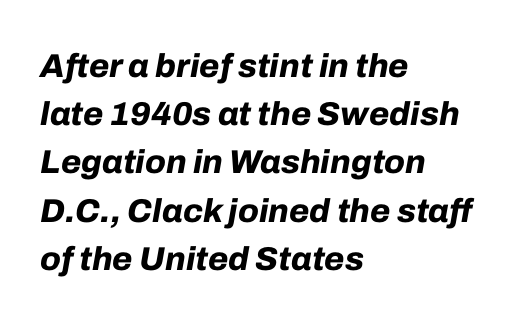
Q: Is the text bold? A: Yes.
Q: Is the text italic (slanted)? A: Yes, it leans right by about 10 degrees.
Q: Is the text underlined? A: No.
Q: How is the paragraph aligned? A: Left-aligned.
Q: Is the spacing between letters normal or unusually wide? A: Normal.
Q: Is the spacing between lines tight, normal or loose? A: Normal.
Q: Width (condensed, normal, or wide)? A: Normal.
Q: Stroke contrast? A: Low.
Q: x-height? A: Medium.
Q: Monospaced? A: No.
